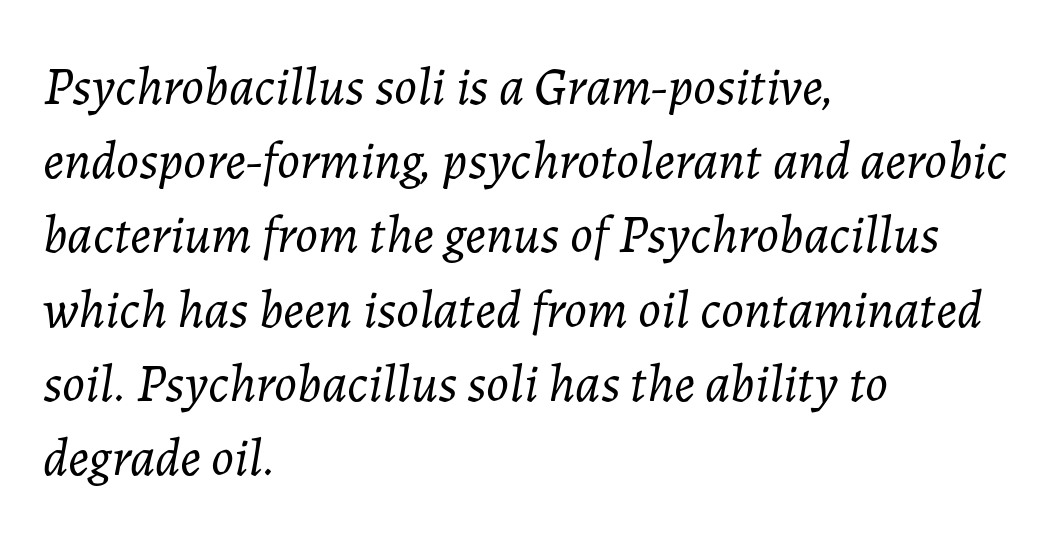
The image shows 53 px light type, italic (leaning right); set left-aligned, normal line spacing (1.4x), normal letter spacing, not underlined; low stroke contrast and a medium x-height.
